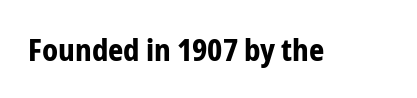
Q: Is the text bold? A: Yes.
Q: Is the text italic (slanted)? A: No, it is upright.
Q: Is the typeface a serif or a sans-serif typeface? A: Sans-serif.
Q: Is the text underlined? A: No.
Q: Is the spacing between letters normal or unusually wide? A: Normal.
Q: Width (condensed, normal, or wide)? A: Condensed.
Q: Stroke contrast? A: Low.
Q: x-height? A: Medium.
Q: Monospaced? A: No.
